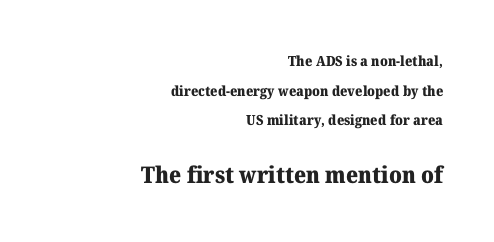
{"italic": "no", "bold": "yes", "underline": "no", "align": "right", "line_spacing": "loose", "line_spacing_ratio": 2.12, "letter_spacing": "normal", "letter_spacing_em": 0.0, "larger_block": "second", "size_ratio": 1.64, "glyph_px": 23}
